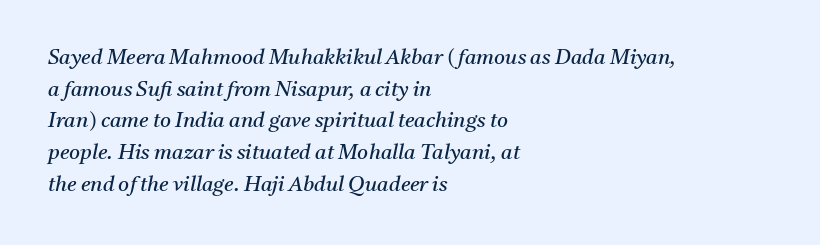
The paragraph has a hard left edge and a soft right edge. Quick note: underline off. Slanted lettering throughout. The gaps between neighbouring characters are ordinary and unremarkable.
